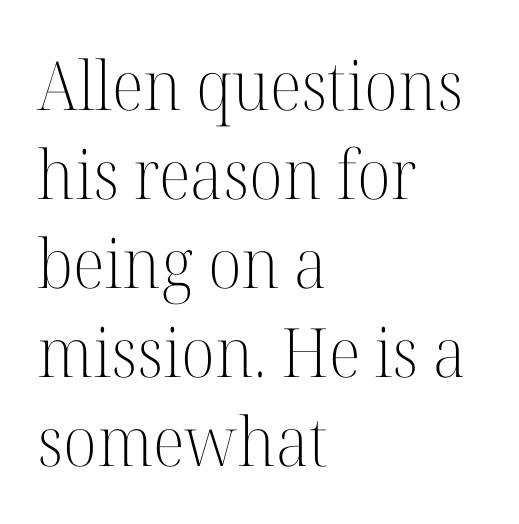
Q: Is the text bold? A: No.
Q: Is the text italic (slanted)? A: No, it is upright.
Q: Is the typeface a serif or a sans-serif typeface? A: Serif.
Q: Is the text underlined? A: No.
Q: How is the paragraph aligned? A: Left-aligned.
Q: Is the spacing between letters normal or unusually wide? A: Normal.
Q: Is the spacing between lines tight, normal or loose? A: Normal.
Q: Width (condensed, normal, or wide)? A: Normal.
Q: Stroke contrast? A: High.
Q: x-height? A: Medium.
Q: Monospaced? A: No.
